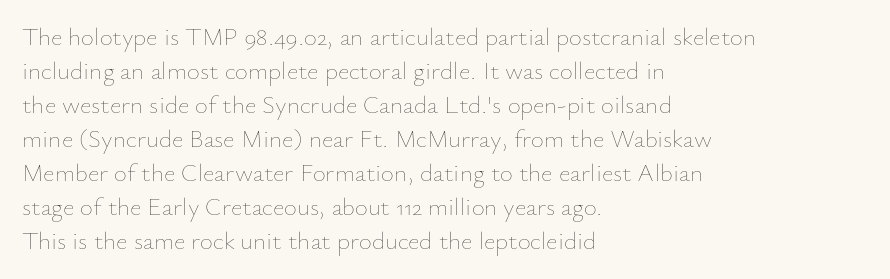
A normal amount of white space separates one row of letters from the next. Honestly, the letter spacing is just normal — you wouldn't notice it. The font's upright variant was chosen for this text. Is this a heavy cut? Hardly; it is regular or lighter. Caption: multi-line text, flush left, ragged right.
